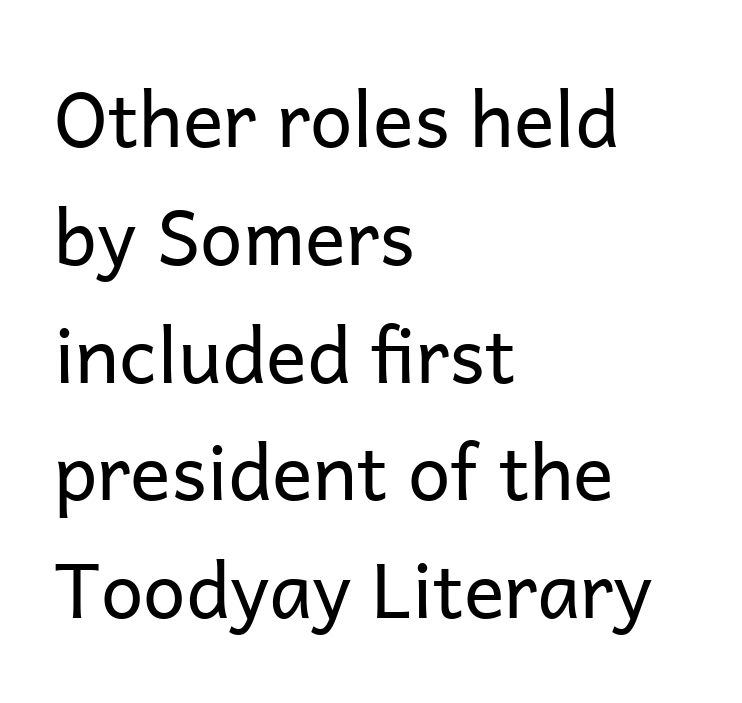
Q: Is the text bold? A: No.
Q: Is the text italic (slanted)? A: No, it is upright.
Q: Is the typeface a serif or a sans-serif typeface? A: Sans-serif.
Q: Is the text underlined? A: No.
Q: How is the paragraph aligned? A: Left-aligned.
Q: Is the spacing between letters normal or unusually wide? A: Normal.
Q: Is the spacing between lines tight, normal or loose? A: Normal.
Q: Width (condensed, normal, or wide)? A: Normal.
Q: Stroke contrast? A: Low.
Q: x-height? A: Medium.
Q: Monospaced? A: No.
